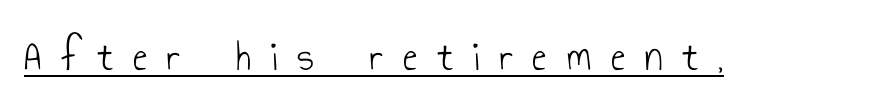
{"serif": "no", "italic": "no", "bold": "no", "weight": "light", "width": "condensed", "stroke_contrast": "low", "x_height": "small", "monospaced": "no", "underline": "yes", "letter_spacing": "wide", "letter_spacing_em": 0.45, "glyph_px": 44}
